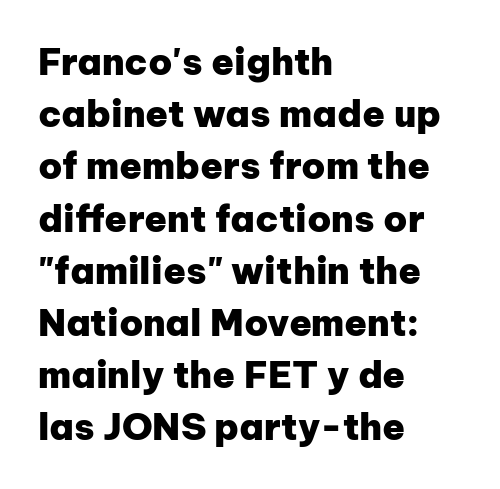
Q: Is the text bold? A: Yes.
Q: Is the text italic (slanted)? A: No, it is upright.
Q: Is the typeface a serif or a sans-serif typeface? A: Sans-serif.
Q: Is the text underlined? A: No.
Q: How is the paragraph aligned? A: Left-aligned.
Q: Is the spacing between letters normal or unusually wide? A: Normal.
Q: Is the spacing between lines tight, normal or loose? A: Normal.
Q: Width (condensed, normal, or wide)? A: Normal.
Q: Stroke contrast? A: Low.
Q: x-height? A: Medium.
Q: Monospaced? A: No.
